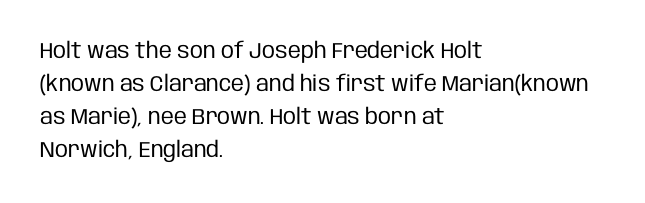
Q: Is the text bold? A: No.
Q: Is the text italic (slanted)? A: No, it is upright.
Q: Is the text underlined? A: No.
Q: How is the paragraph aligned? A: Left-aligned.
Q: Is the spacing between letters normal or unusually wide? A: Normal.
Q: Is the spacing between lines tight, normal or loose? A: Normal.
